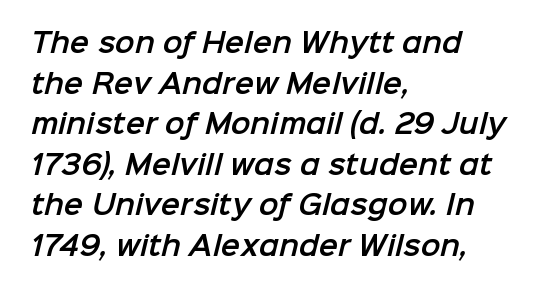
The image shows 26 px text type; set left-aligned, normal line spacing (1.56x), normal letter spacing, not underlined.
